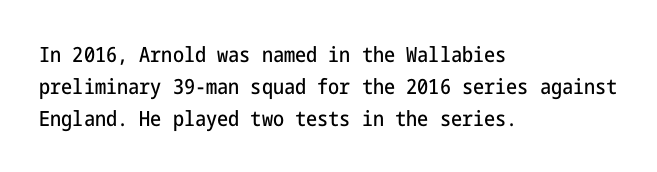
Q: Is the text italic (slanted)? A: No, it is upright.
Q: Is the text underlined? A: No.
Q: How is the paragraph aligned? A: Left-aligned.
Q: Is the spacing between letters normal or unusually wide? A: Normal.
Q: Is the spacing between lines tight, normal or loose? A: Normal.
